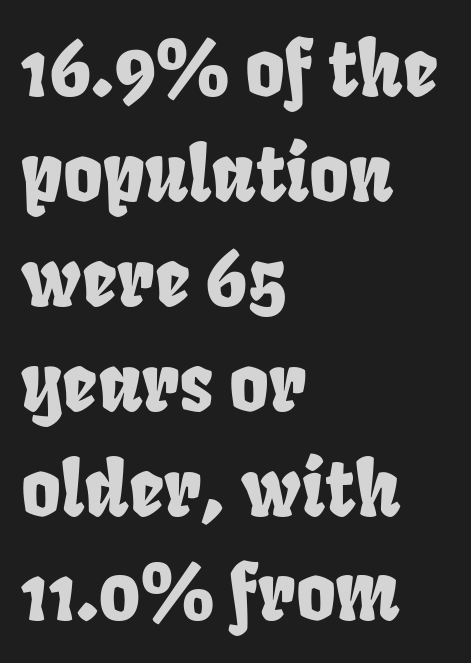
The image shows 76 px condensed sans-serif type; set left-aligned, normal line spacing (1.38x), normal letter spacing, not underlined; low stroke contrast and a large x-height.
